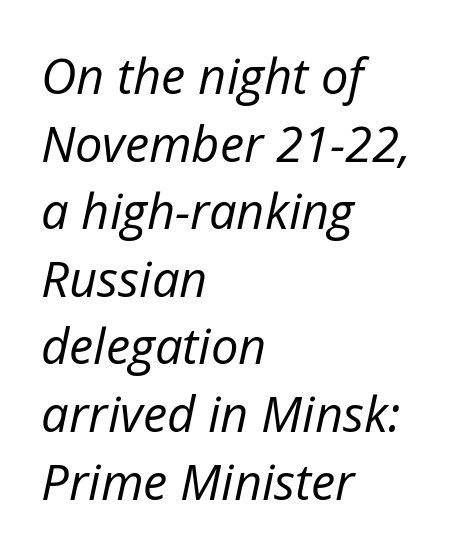
{"italic": "yes", "lean": "right", "slant_degrees": 12, "bold": "no", "weight": "regular", "width": "normal", "stroke_contrast": "low", "x_height": "medium", "monospaced": "no", "underline": "no", "align": "left", "line_spacing": "normal", "line_spacing_ratio": 1.38, "letter_spacing": "normal", "letter_spacing_em": 0.0, "glyph_px": 49}
